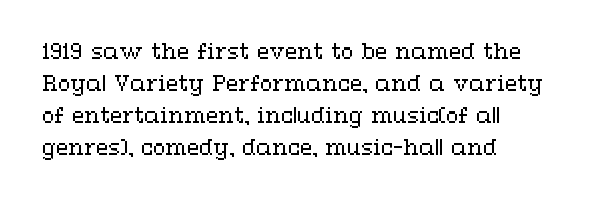
Caption: standard tracking, unaltered. The line-height multiplier appears to be the usual default. Type without underlining. This sample uses an upright cut, with every glyph sitting square on the baseline. This rendering uses left alignment, leaving the right contour irregular. The characters are drawn with everyday or finer stroke widths.
